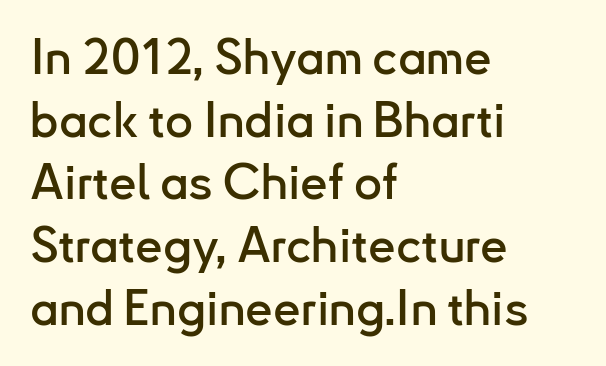
The image shows 49 px sans-serif type, upright; set left-aligned, normal line spacing (1.28x), normal letter spacing, not underlined; low stroke contrast and a small x-height.
